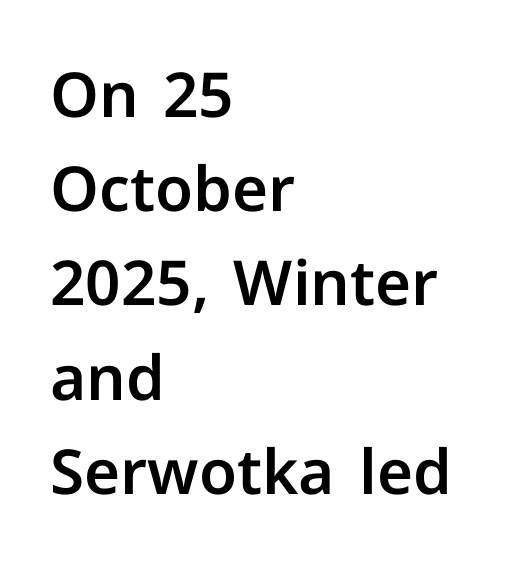
Q: Is the text italic (slanted)? A: No, it is upright.
Q: Is the typeface a serif or a sans-serif typeface? A: Sans-serif.
Q: Is the text underlined? A: No.
Q: How is the paragraph aligned? A: Left-aligned.
Q: Is the spacing between letters normal or unusually wide? A: Normal.
Q: Is the spacing between lines tight, normal or loose? A: Normal.
Q: Width (condensed, normal, or wide)? A: Normal.
Q: Stroke contrast? A: Low.
Q: x-height? A: Medium.
Q: Monospaced? A: No.
